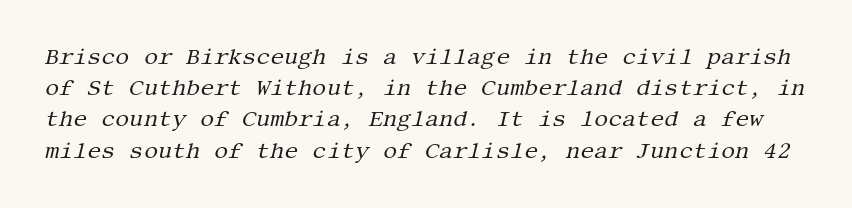
This rendering leaves character spacing at its baseline value. Just letters on the line, the space beneath them empty. On a weight scale, this lands at 450 or below. Posture: slanted. Honestly, the row spacing looks completely unremarkable.
